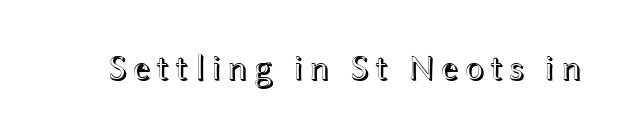
Q: Is the text italic (slanted)? A: No, it is upright.
Q: Is the text underlined? A: No.
Q: Width (condensed, normal, or wide)? A: Wide.
Q: x-height? A: Medium.
Q: Monospaced? A: No.
